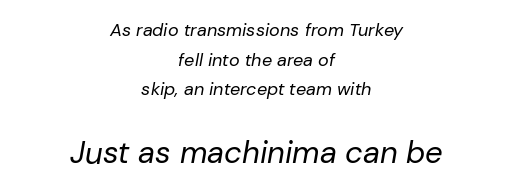
Leftover space on each line is divided equally before and after the words. Here the designer chose a conventional face with non-uniform glyph widths. The weight tops out at a normal text grade. Posture: slanted. Caption: standard tracking, unaltered. The rendering enlarges the type as you move from the upper chunk to the lower.
